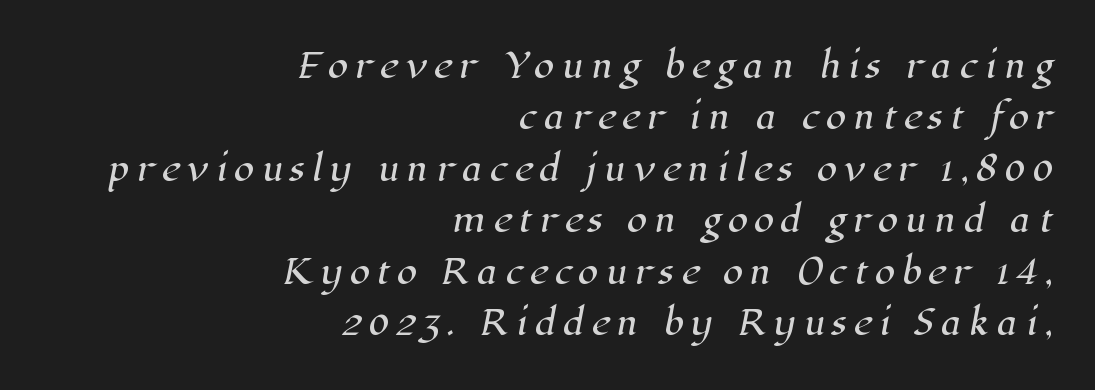
The image shows 33 px serif type; set right-aligned, normal line spacing (1.56x), unusually wide letter spacing (+0.2 em), not underlined; high stroke contrast and a medium x-height.
